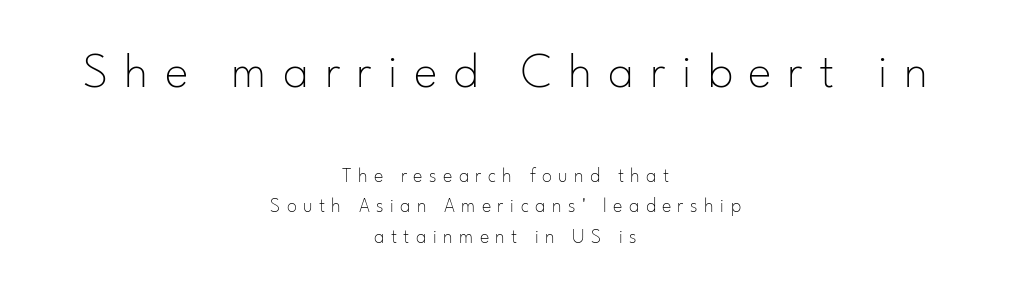
Q: Is the text bold? A: No.
Q: Is the text italic (slanted)? A: No, it is upright.
Q: Is the typeface a serif or a sans-serif typeface? A: Sans-serif.
Q: Is the text underlined? A: No.
Q: How is the paragraph aligned? A: Centered.
Q: Is the spacing between letters normal or unusually wide? A: Unusually wide.
Q: Is the spacing between lines tight, normal or loose? A: Normal.
Q: Which block of text is set in a larger size, the first (top) or the second (bottom)? A: The first (top) one.
Q: Width (condensed, normal, or wide)? A: Normal.
Q: Stroke contrast? A: Low.
Q: x-height? A: Small.
Q: Monospaced? A: No.
